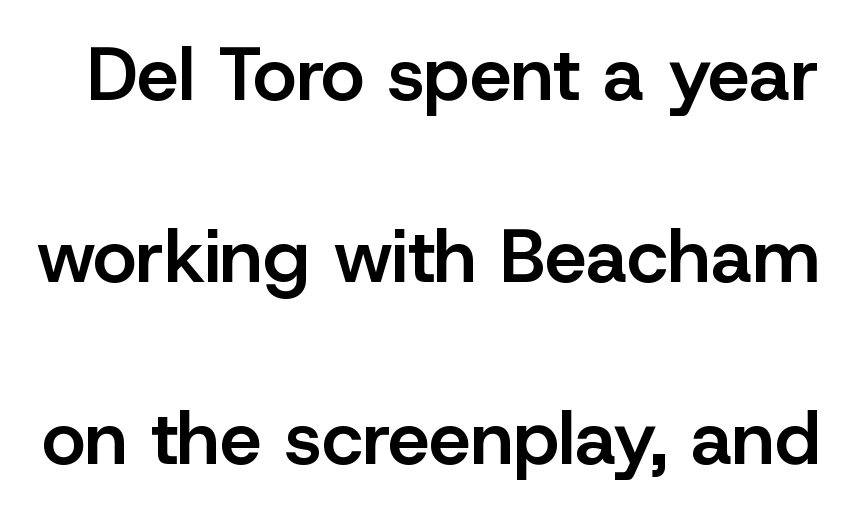
The image shows 75 px semibold sans-serif type, upright; set loose line spacing (2.43x), normal letter spacing, not underlined; low stroke contrast and a medium x-height.
